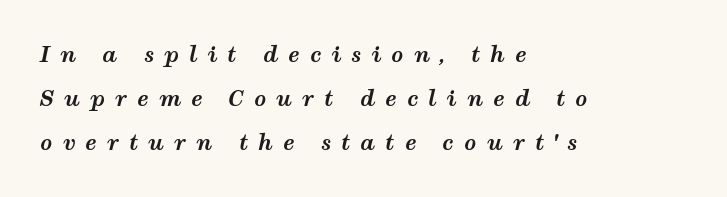
{"italic": "yes", "lean": "right", "slant_degrees": 12, "bold": "yes", "underline": "no", "align": "left", "line_spacing": "loose", "line_spacing_ratio": 2.09, "letter_spacing": "wide", "letter_spacing_em": 0.48, "glyph_px": 21}
